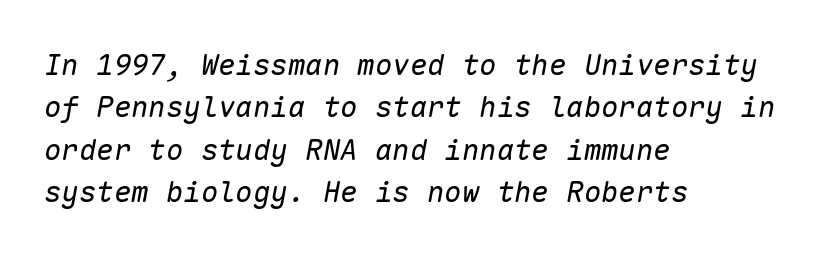
Q: Is the text bold? A: No.
Q: Is the text italic (slanted)? A: Yes, it leans right by about 10 degrees.
Q: Is the text underlined? A: No.
Q: How is the paragraph aligned? A: Left-aligned.
Q: Is the spacing between letters normal or unusually wide? A: Normal.
Q: Is the spacing between lines tight, normal or loose? A: Normal.
Q: Width (condensed, normal, or wide)? A: Normal.
Q: Stroke contrast? A: Low.
Q: x-height? A: Medium.
Q: Monospaced? A: Yes.
